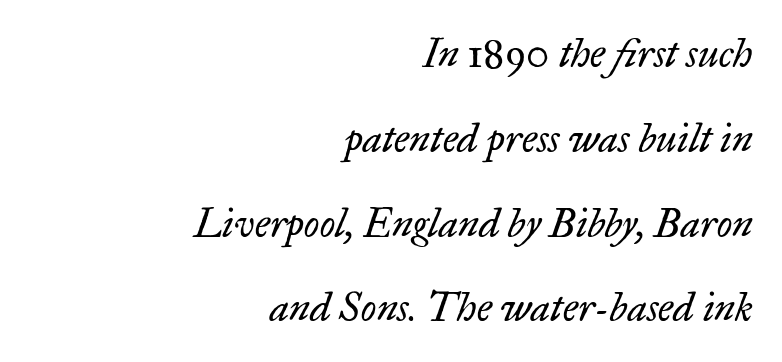
The image shows 40 px regular-weight serif type, italic (leaning right); set right-aligned, loose line spacing (2.12x), normal letter spacing, not underlined; low stroke contrast and a small x-height.
